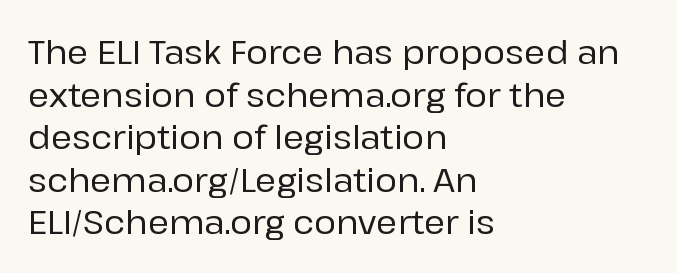
{"serif": "no", "italic": "no", "width": "normal", "stroke_contrast": "low", "x_height": "medium", "monospaced": "no", "underline": "no", "align": "left", "line_spacing": "normal", "line_spacing_ratio": 1.29, "letter_spacing": "normal", "letter_spacing_em": 0.0, "glyph_px": 33}
